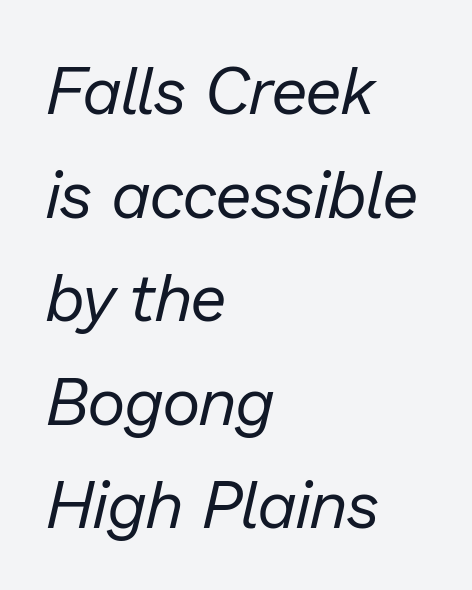
{"italic": "yes", "lean": "right", "slant_degrees": 13, "bold": "no", "weight": "regular", "width": "normal", "stroke_contrast": "low", "x_height": "medium", "monospaced": "no", "underline": "no", "align": "left", "line_spacing": "normal", "line_spacing_ratio": 1.57, "letter_spacing": "normal", "letter_spacing_em": 0.0, "glyph_px": 66}
